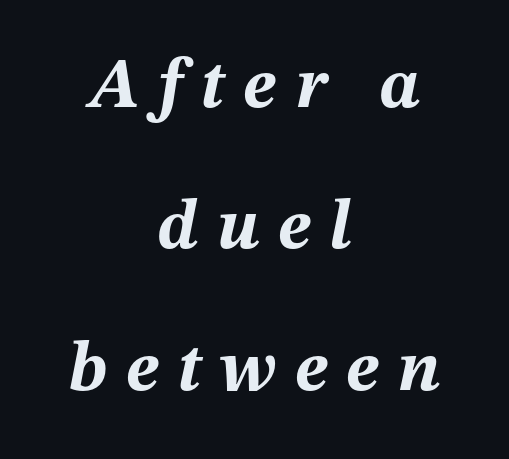
Look at the stroke-to-counter ratio: heavy, a bold. Interline gaps are noticeably wide in this sample. Proportional: the letters do not fall into vertical columns. The paragraph has two soft edges and a firm central axis. When letters slant like this, we call the style italic. In terms of letterspacing, this is a distinctly airy, spread setting.
